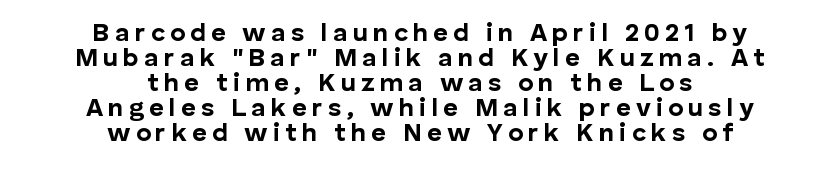
Q: Is the text bold? A: Yes.
Q: Is the text italic (slanted)? A: No, it is upright.
Q: Is the text underlined? A: No.
Q: How is the paragraph aligned? A: Centered.
Q: Is the spacing between lines tight, normal or loose? A: Tight.
